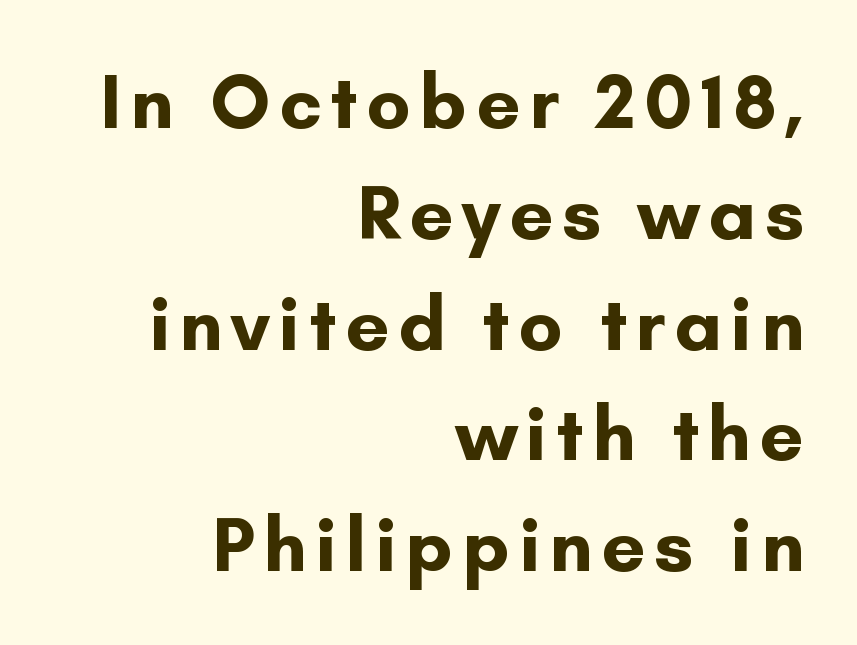
A bare baseline throughout the passage. Rows of type keep a routine distance in the vertical direction. Here the designer chose a conventional face with non-uniform glyph widths. Compared with a flush-left layout, this one pins lines to the opposite, right side. Each letter's strokes conclude bluntly, with no projecting serifs.
